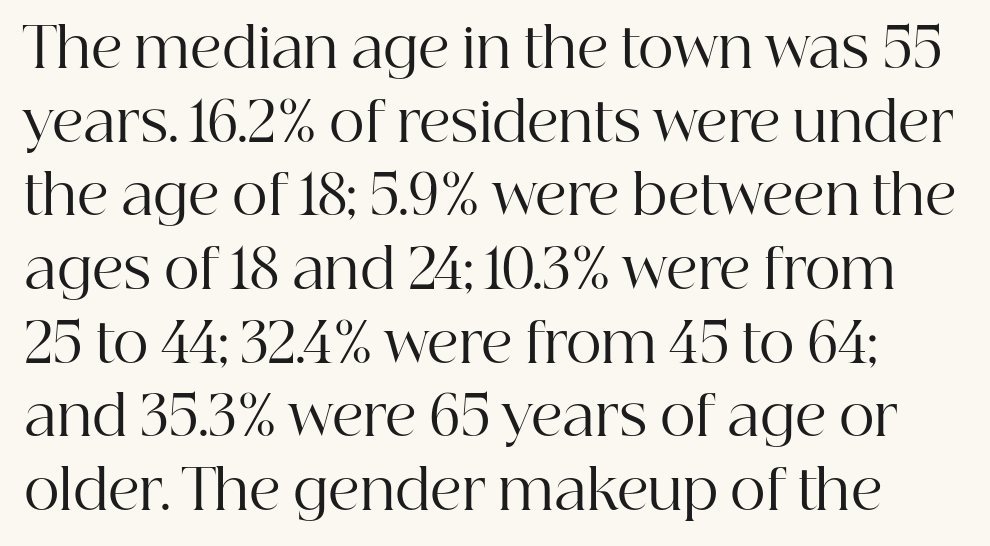
Q: Is the text bold? A: No.
Q: Is the text italic (slanted)? A: No, it is upright.
Q: Is the typeface a serif or a sans-serif typeface? A: Serif.
Q: Is the text underlined? A: No.
Q: Is the spacing between letters normal or unusually wide? A: Normal.
Q: Is the spacing between lines tight, normal or loose? A: Normal.
Q: Width (condensed, normal, or wide)? A: Normal.
Q: Stroke contrast? A: High.
Q: x-height? A: Medium.
Q: Monospaced? A: No.
